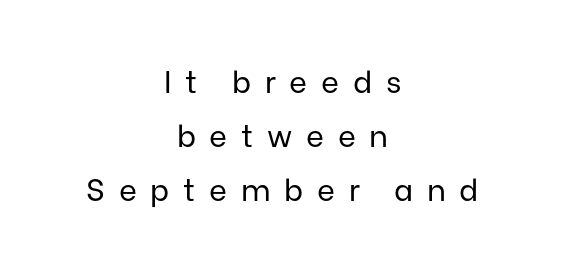
Neither beginnings nor endings align; midpoints do. Regarding serifs, this sample does without them. The passage shown is not bold in any degree. Characters remain perfectly vertical along every line. Letter spacing: wide.
